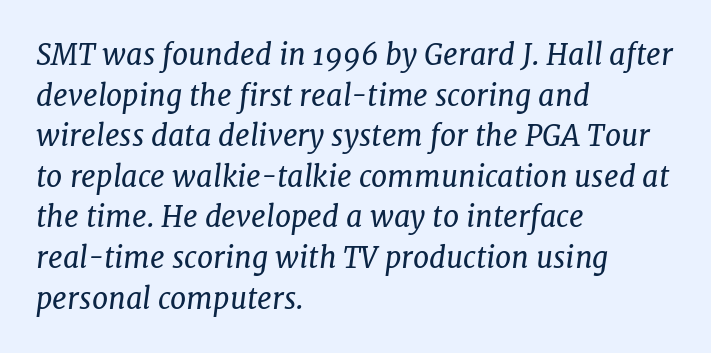
The image shows 29 px regular-weight serif type, italic (leaning right); set left-aligned, normal line spacing (1.4x), normal letter spacing, not underlined; low stroke contrast and a medium x-height.
